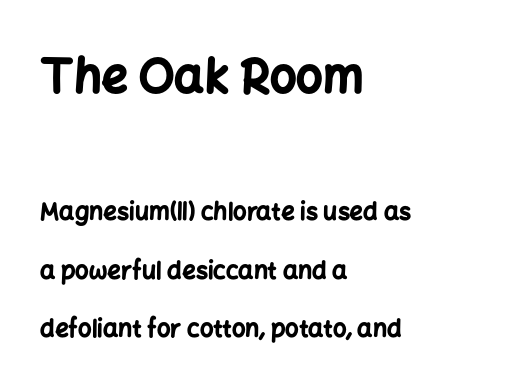
The paragraph has a hard left edge and a soft right edge. Compare the two chunks: the upper has the greater cap height. What stands out about the letter spacing? Nothing — it is the standard amount. Think of a printed novel: that variable character pitch is what you see here. Just letters on the line, the space beneath them empty. The strokes are fattened all the way to bold.
